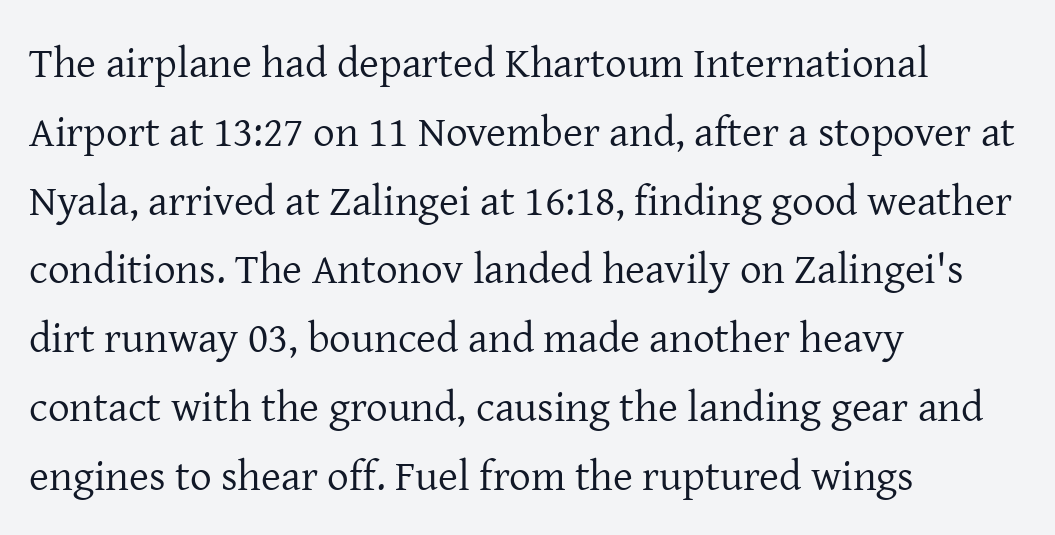
Nothing heavy about these letters — not bold at all. You can tell from the footed stems that serif type was used. You could not count columns in this text — the font is proportionally spaced. Teacher's note: observe the even left margin — that is flush-left alignment. The horizontal fit of the characters is conventional and even.
